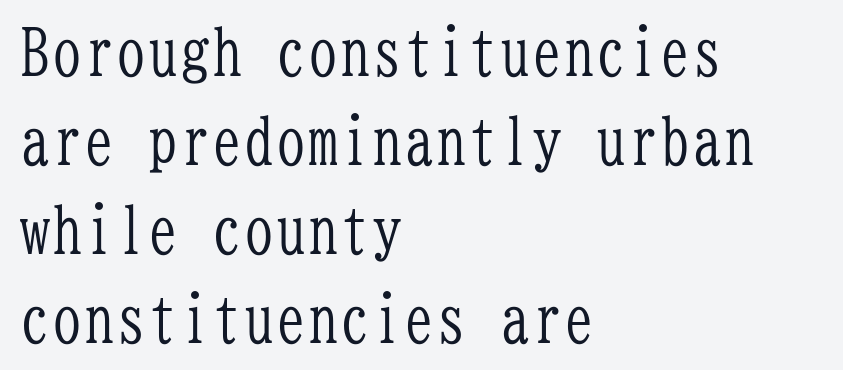
The image shows 64 px light, condensed serif type, upright, monospaced; set left-aligned, normal line spacing (1.39x), normal letter spacing, not underlined; low stroke contrast and a medium x-height.
